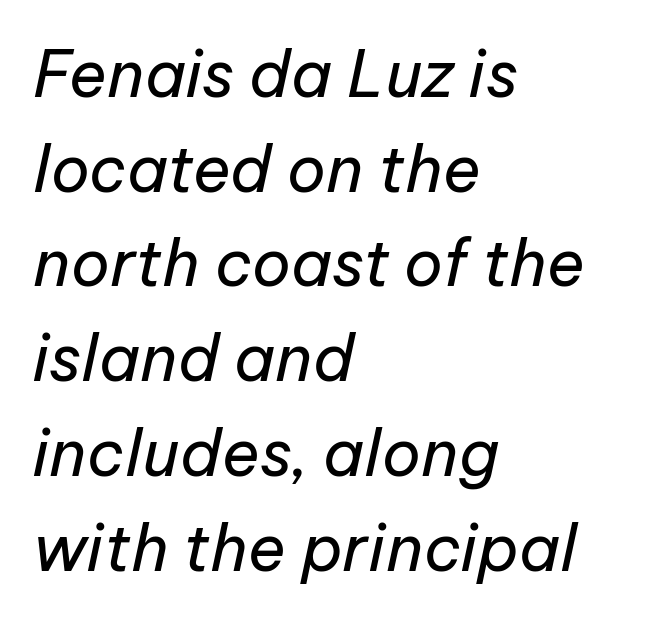
Q: Is the text bold? A: No.
Q: Is the text italic (slanted)? A: Yes, it leans right by about 12 degrees.
Q: Is the text underlined? A: No.
Q: How is the paragraph aligned? A: Left-aligned.
Q: Is the spacing between letters normal or unusually wide? A: Normal.
Q: Is the spacing between lines tight, normal or loose? A: Normal.
Q: Width (condensed, normal, or wide)? A: Normal.
Q: Stroke contrast? A: Low.
Q: x-height? A: Medium.
Q: Monospaced? A: No.
